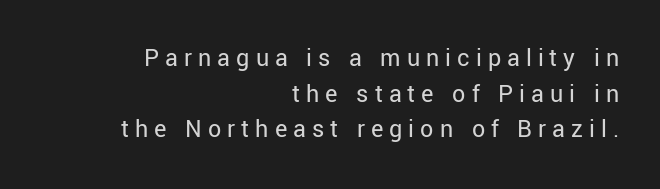
{"italic": "no", "bold": "no", "underline": "no", "align": "right", "line_spacing": "normal", "line_spacing_ratio": 1.37, "letter_spacing": "wide", "letter_spacing_em": 0.23, "glyph_px": 26}
